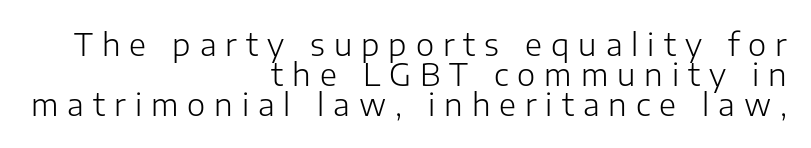
The image shows 31 px light sans-serif type, upright; set right-aligned, tight line spacing (0.97x), unusually wide letter spacing (+0.29 em), not underlined; low stroke contrast and a medium x-height.
